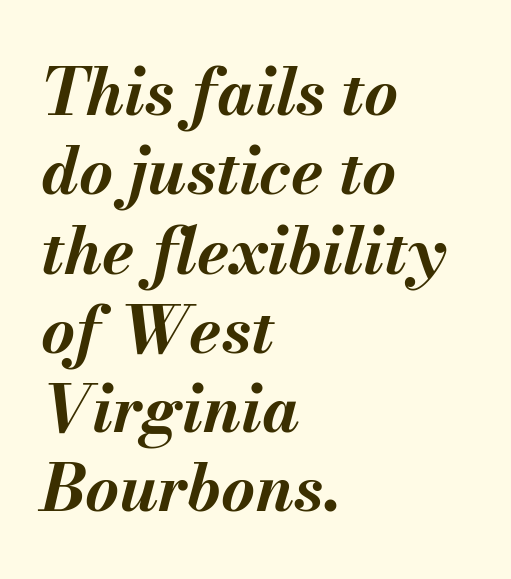
{"italic": "yes", "lean": "right", "slant_degrees": 13, "bold": "yes", "weight": "bold", "width": "normal", "stroke_contrast": "medium", "x_height": "small", "monospaced": "no", "underline": "no", "align": "left", "line_spacing_ratio": 1.22, "letter_spacing": "normal", "letter_spacing_em": 0.0, "glyph_px": 65}
